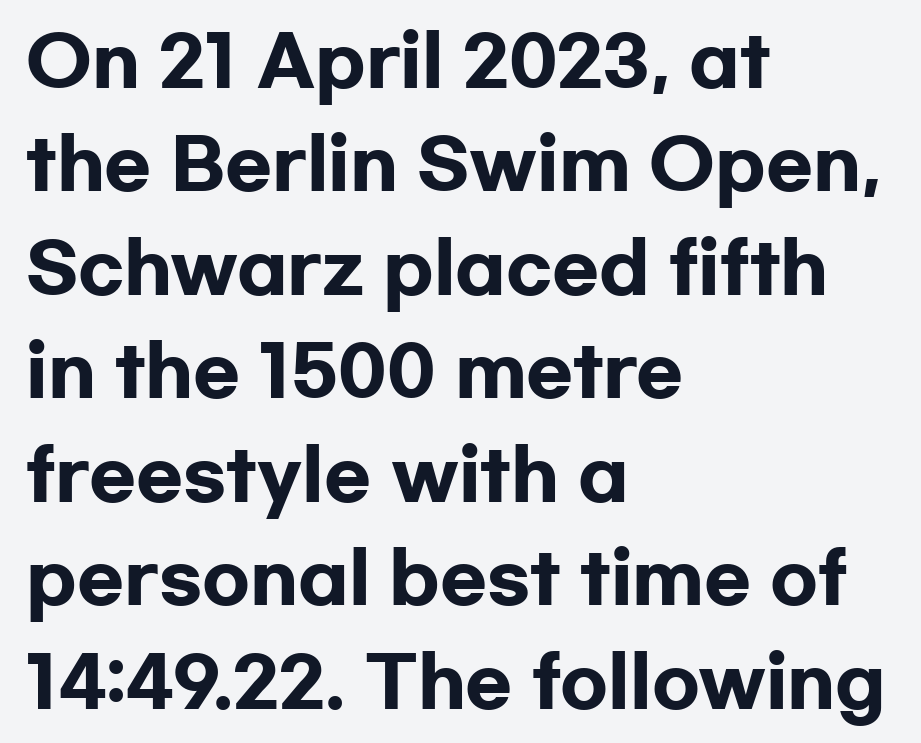
The image shows 69 px heavy, wide sans-serif type, upright; set left-aligned, normal line spacing (1.5x), normal letter spacing, not underlined; low stroke contrast and a medium x-height.
